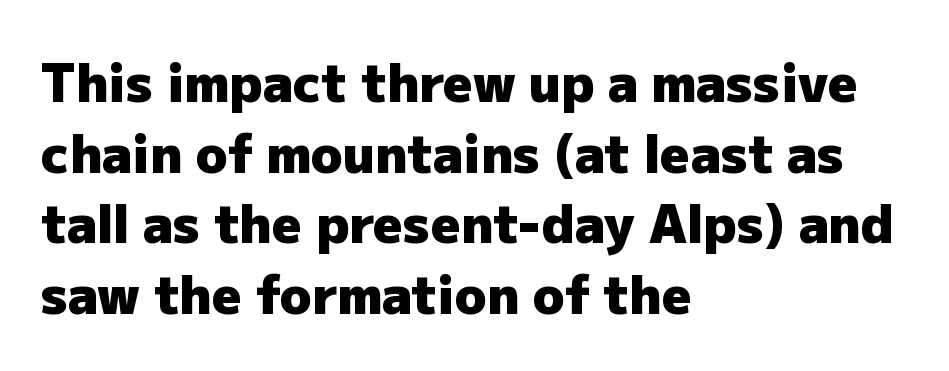
The passage shown is typed in a proportional face where columns would drift. Students, this is bold: see how much ink each stroke carries. Caption: multi-line text, flush left, ragged right. Font category for this specimen: sans-serif. Posture: upright roman.
